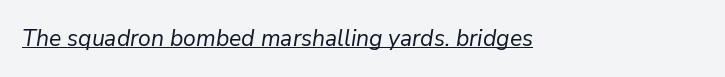
{"italic": "yes", "lean": "right", "slant_degrees": 9, "bold": "no", "underline": "yes", "letter_spacing": "normal", "letter_spacing_em": 0.0, "glyph_px": 23}
